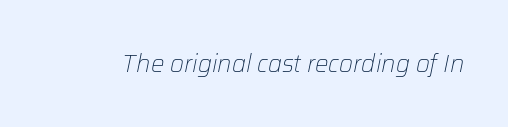
The image shows 24 px text type, italic (leaning right); set normal letter spacing, not underlined.
